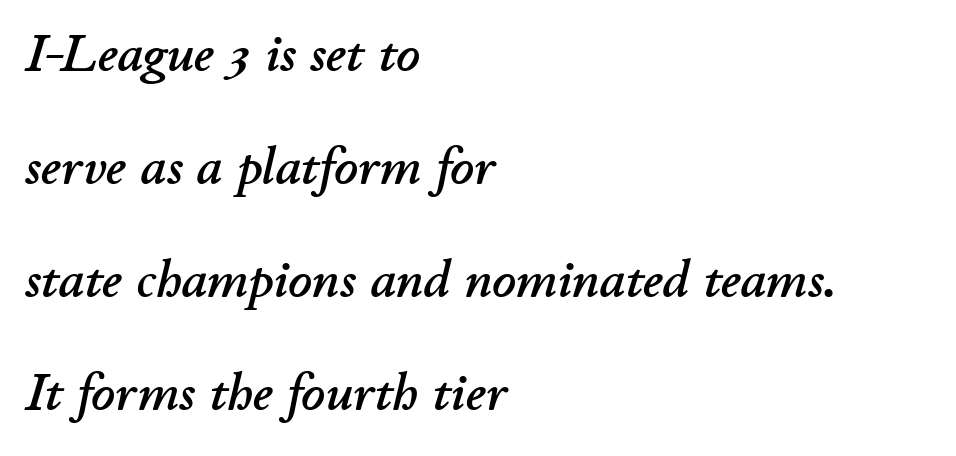
Q: Is the text italic (slanted)? A: Yes, it leans right by about 11 degrees.
Q: Is the text underlined? A: No.
Q: How is the paragraph aligned? A: Left-aligned.
Q: Is the spacing between letters normal or unusually wide? A: Normal.
Q: Is the spacing between lines tight, normal or loose? A: Loose.
Q: Width (condensed, normal, or wide)? A: Normal.
Q: Stroke contrast? A: Low.
Q: x-height? A: Small.
Q: Monospaced? A: No.
